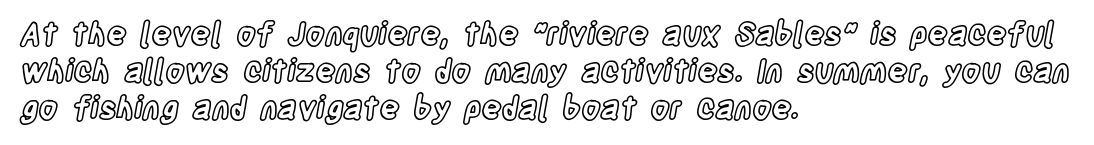
{"width": "condensed", "x_height": "large", "monospaced": "no", "underline": "no", "align": "left", "line_spacing_ratio": 1.2, "letter_spacing": "normal", "letter_spacing_em": 0.0, "glyph_px": 31}
